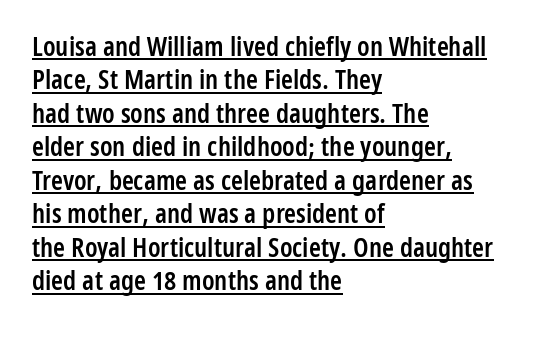
The image shows 27 px text type, upright; set left-aligned, line spacing 1.24x, normal letter spacing, underlined.
